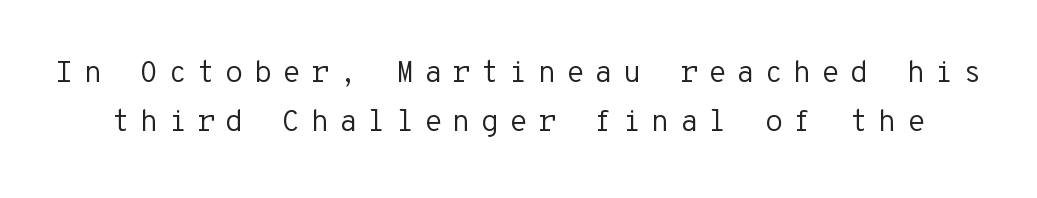
{"serif": "no", "italic": "no", "bold": "no", "weight": "regular", "width": "normal", "stroke_contrast": "low", "x_height": "medium", "monospaced": "yes", "underline": "no", "line_spacing": "normal", "line_spacing_ratio": 1.63, "letter_spacing": "wide", "letter_spacing_em": 0.33, "glyph_px": 30}
